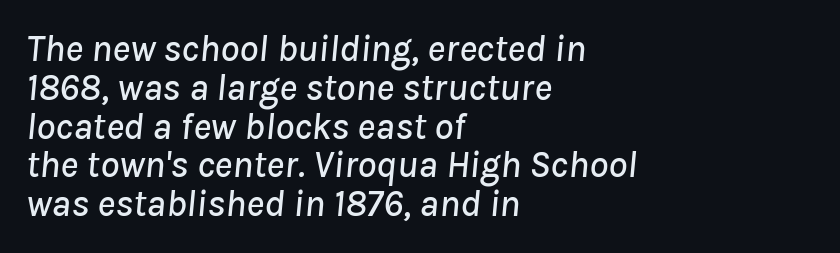
If you measured baseline to baseline, you'd find a short distance. Observe the ordinary spacing: letters are neighbours, not strangers. When letters slant like this, we call the style italic. Descender tails drop into unmarked territory.
